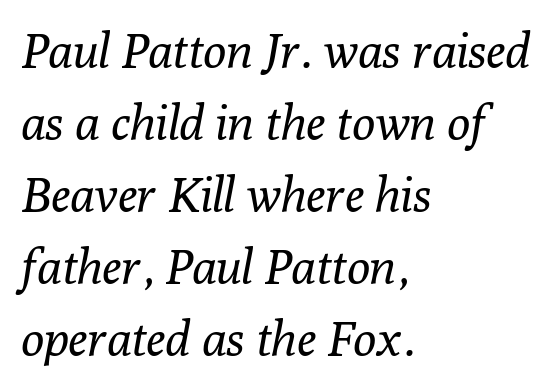
Q: Is the text bold? A: No.
Q: Is the text italic (slanted)? A: Yes, it leans right by about 10 degrees.
Q: Is the typeface a serif or a sans-serif typeface? A: Serif.
Q: Is the text underlined? A: No.
Q: How is the paragraph aligned? A: Left-aligned.
Q: Is the spacing between letters normal or unusually wide? A: Normal.
Q: Is the spacing between lines tight, normal or loose? A: Normal.
Q: Width (condensed, normal, or wide)? A: Normal.
Q: Stroke contrast? A: Low.
Q: x-height? A: Medium.
Q: Monospaced? A: No.
